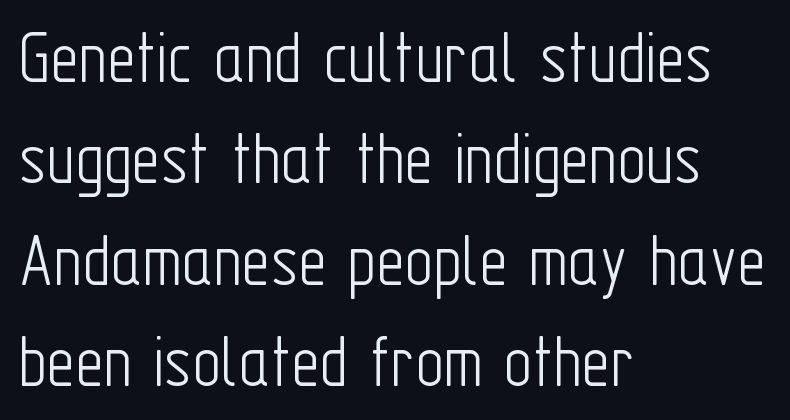
The image shows 78 px light, condensed sans-serif type, upright; set left-aligned, normal line spacing (1.3x), normal letter spacing, not underlined; low stroke contrast and a medium x-height.
